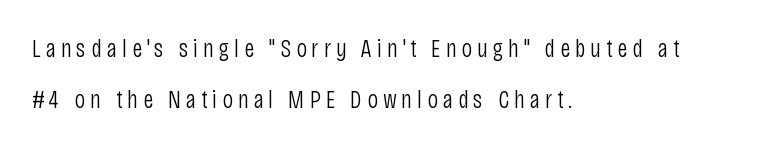
Lines of text with bare space underneath. Summary of weight: not heavy and not bold. The rag falls on the right side of this text block. Horizontal bands of white between lines are thick stripes. No italicization has been applied; the sample stays upright.
